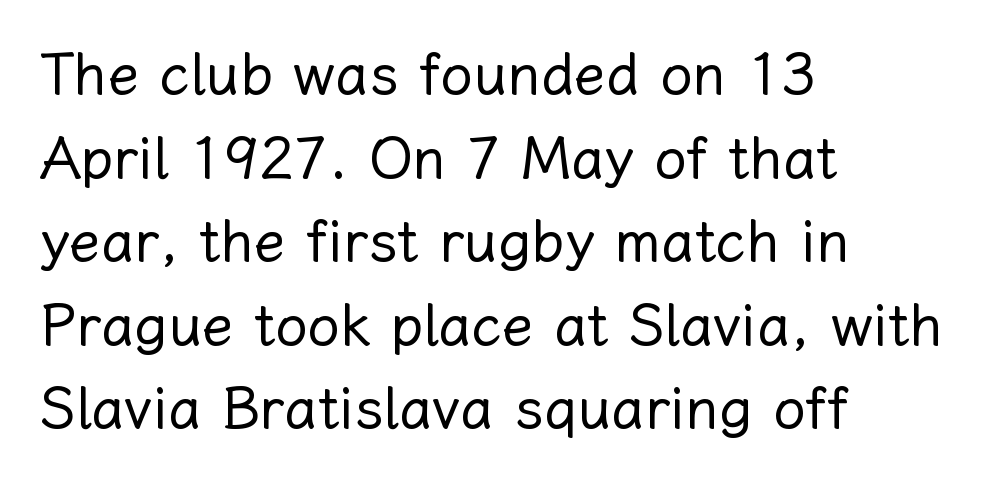
Note the varied advance widths — an 'i' is clearly narrower than an 'm'. The lines in this sample share a left origin and differ only in where they stop. The strip under each line holds only bare page. Is the type heavy? It reads as light-to-regular instead. Leading: standard.
